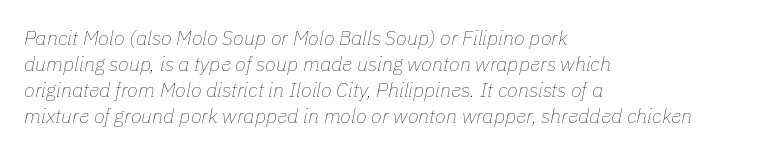
Q: Is the text bold? A: No.
Q: Is the text italic (slanted)? A: Yes, it leans right by about 11 degrees.
Q: Is the text underlined? A: No.
Q: How is the paragraph aligned? A: Left-aligned.
Q: Is the spacing between letters normal or unusually wide? A: Normal.
Q: Is the spacing between lines tight, normal or loose? A: Normal.
